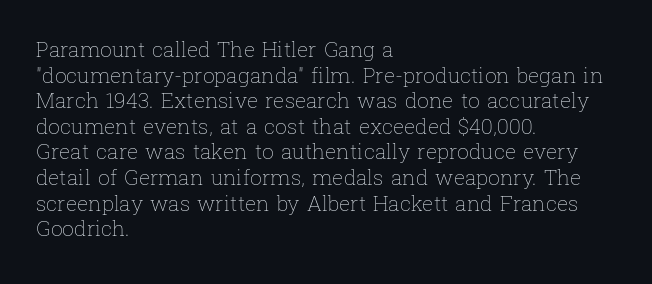
Does extra space separate the letters? No, they use regular spacing. The passage is arranged the way most books set body copy — flush left. The area under the type is left untouched. The face looks like a standard text weight, possibly lighter. Notice how the stems are strictly vertical — no italics here.
